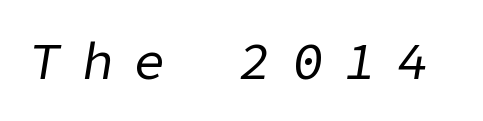
Q: Is the text bold? A: No.
Q: Is the text italic (slanted)? A: Yes, it leans right by about 9 degrees.
Q: Is the text underlined? A: No.
Q: Is the spacing between letters normal or unusually wide? A: Unusually wide.
Q: Width (condensed, normal, or wide)? A: Normal.
Q: Stroke contrast? A: Low.
Q: x-height? A: Medium.
